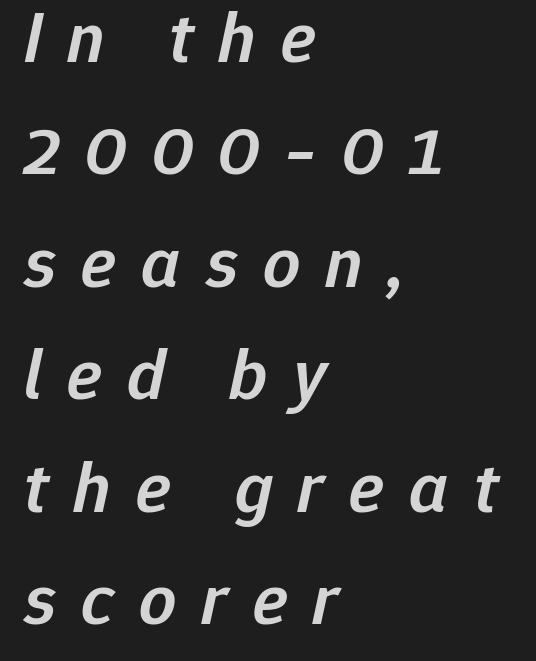
The designer left line spacing at the default. Underline: absent. Short and long lines alike share a common starting point at left. Proportional: the letters do not fall into vertical columns.
